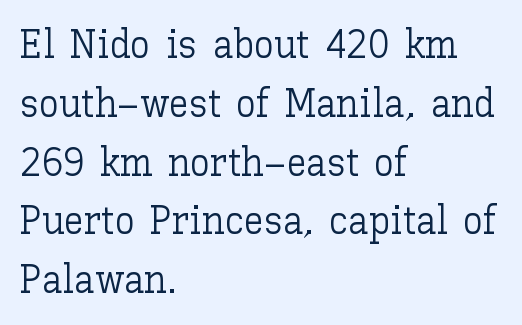
The image shows 40 px light type, upright; set left-aligned, normal line spacing (1.47x), normal letter spacing, not underlined; low stroke contrast and a medium x-height.
